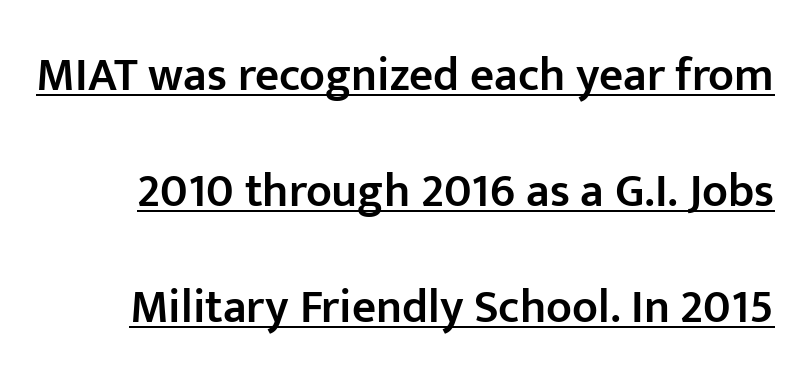
Q: Is the text bold? A: Semi-bold.
Q: Is the text italic (slanted)? A: No, it is upright.
Q: Is the typeface a serif or a sans-serif typeface? A: Sans-serif.
Q: Is the text underlined? A: Yes.
Q: Is the spacing between letters normal or unusually wide? A: Normal.
Q: Is the spacing between lines tight, normal or loose? A: Loose.
Q: Width (condensed, normal, or wide)? A: Normal.
Q: Stroke contrast? A: Low.
Q: x-height? A: Medium.
Q: Monospaced? A: No.
